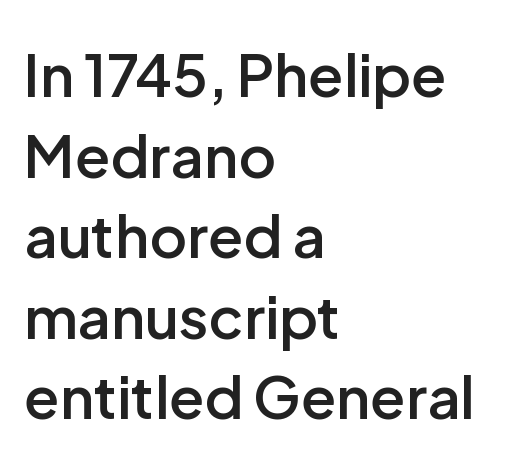
The image shows 58 px semibold sans-serif type, upright; set left-aligned, normal line spacing (1.39x), normal letter spacing, not underlined; low stroke contrast and a medium x-height.
